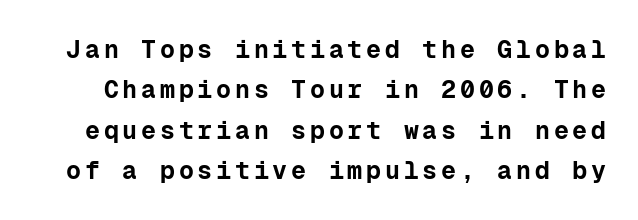
Q: Is the text bold? A: Yes.
Q: Is the text italic (slanted)? A: No, it is upright.
Q: Is the text underlined? A: No.
Q: Is the spacing between lines tight, normal or loose? A: Normal.
